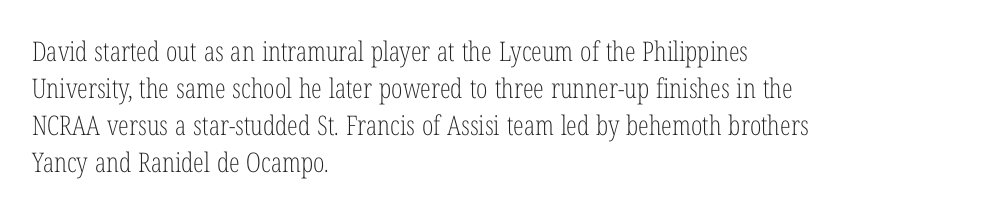
Q: Is the text bold? A: No.
Q: Is the text italic (slanted)? A: No, it is upright.
Q: Is the text underlined? A: No.
Q: How is the paragraph aligned? A: Left-aligned.
Q: Is the spacing between letters normal or unusually wide? A: Normal.
Q: Is the spacing between lines tight, normal or loose? A: Normal.
